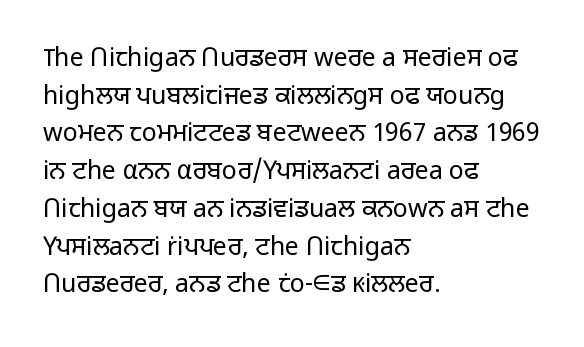
Q: Is the text bold? A: No.
Q: Is the text italic (slanted)? A: No, it is upright.
Q: Is the text underlined? A: No.
Q: How is the paragraph aligned? A: Left-aligned.
Q: Is the spacing between letters normal or unusually wide? A: Normal.
Q: Is the spacing between lines tight, normal or loose? A: Normal.
